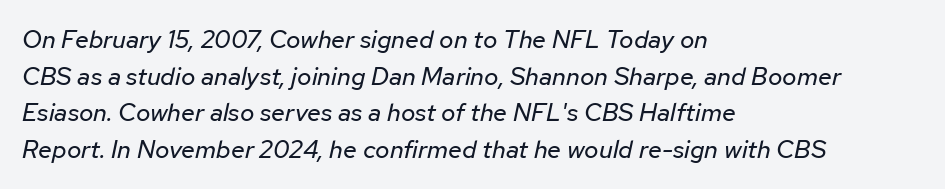
{"italic": "yes", "lean": "right", "slant_degrees": 12, "bold": "no", "underline": "no", "align": "left", "line_spacing": "normal", "line_spacing_ratio": 1.47, "letter_spacing": "normal", "letter_spacing_em": 0.0, "glyph_px": 25}
